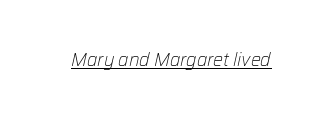
The image shows 20 px text type, italic (leaning right); set normal letter spacing, underlined.
